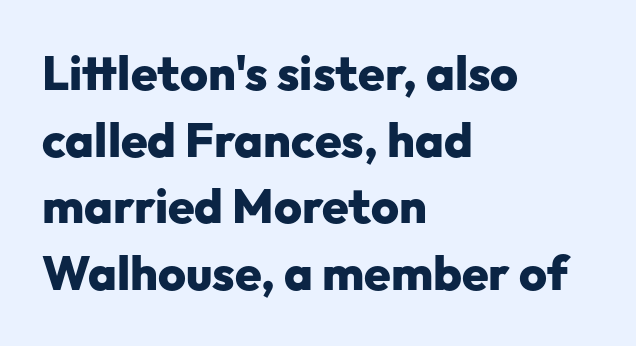
The image shows 48 px heavy sans-serif type, upright; set left-aligned, normal line spacing (1.39x), normal letter spacing, not underlined; low stroke contrast and a medium x-height.
